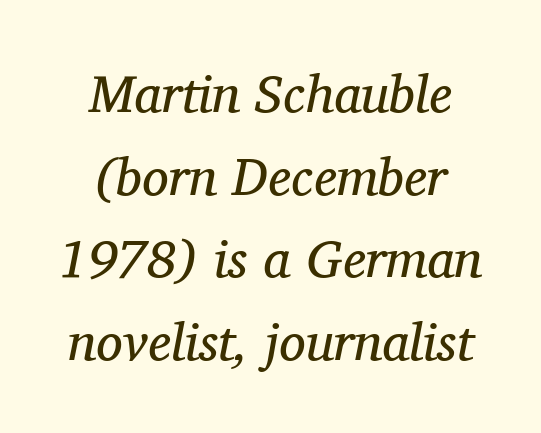
The image shows 53 px regular-weight serif type, italic (leaning right); set centered, normal line spacing (1.56x), normal letter spacing, not underlined; medium stroke contrast and a medium x-height.
